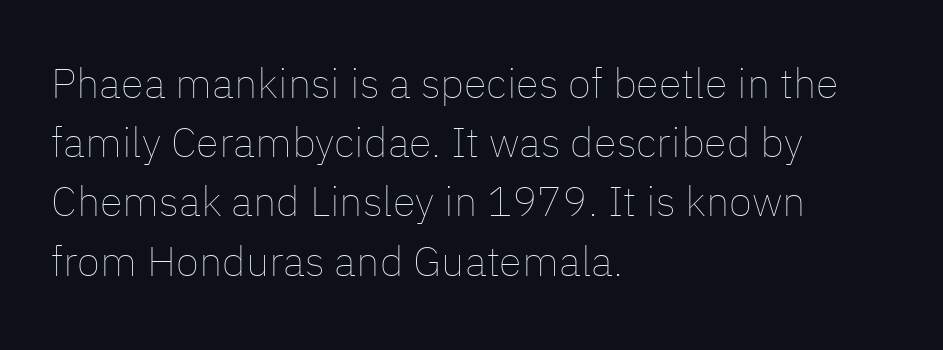
The image shows 42 px thin type, upright; set left-aligned, normal line spacing (1.41x), normal letter spacing, not underlined; low stroke contrast and a medium x-height.
